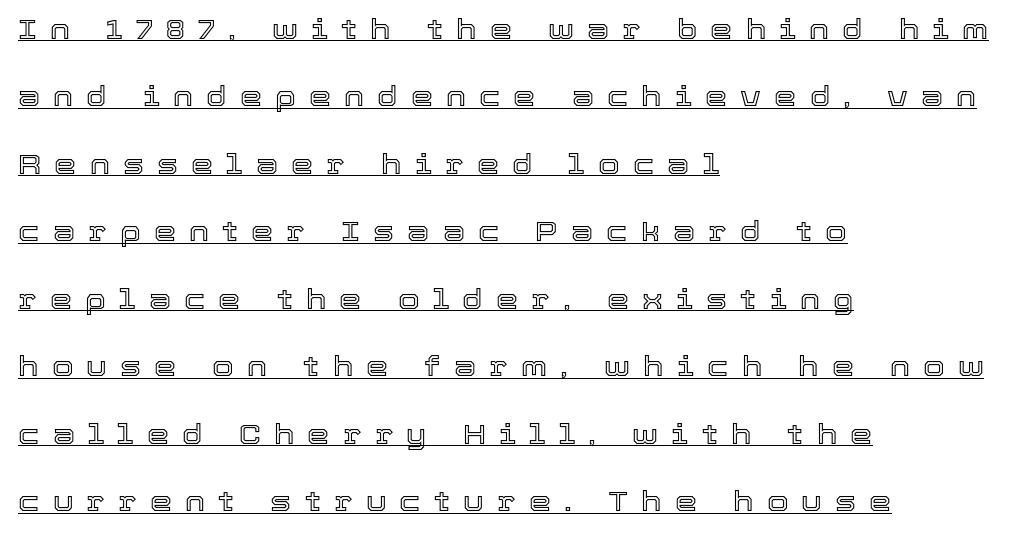
{"italic": "no", "width": "normal", "x_height": "medium", "monospaced": "no", "underline": "yes", "align": "left", "line_spacing": "loose", "line_spacing_ratio": 2.41, "letter_spacing": "wide", "letter_spacing_em": 0.47, "glyph_px": 28}
